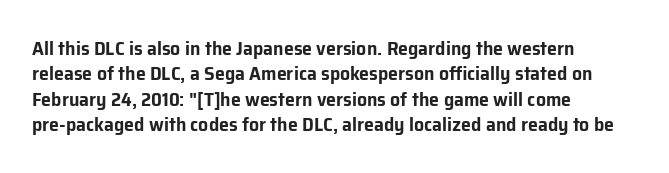
{"italic": "no", "underline": "no", "align": "left", "line_spacing": "normal", "line_spacing_ratio": 1.27, "letter_spacing": "normal", "letter_spacing_em": 0.0, "glyph_px": 20}
